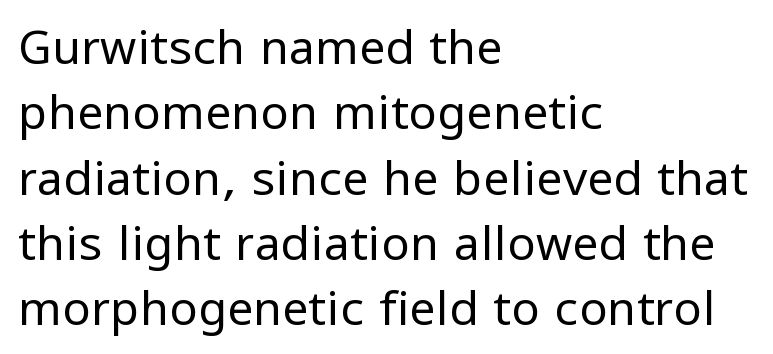
The image shows 47 px regular-weight sans-serif type, upright; set left-aligned, normal line spacing (1.39x), normal letter spacing, not underlined; low stroke contrast and a medium x-height.
